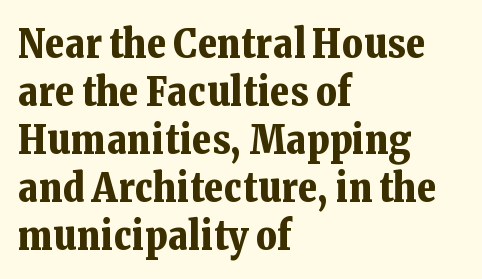
The image shows 40 px bold serif type, upright; set left-aligned, line spacing 1.2x, normal letter spacing, not underlined; low stroke contrast and a medium x-height.
